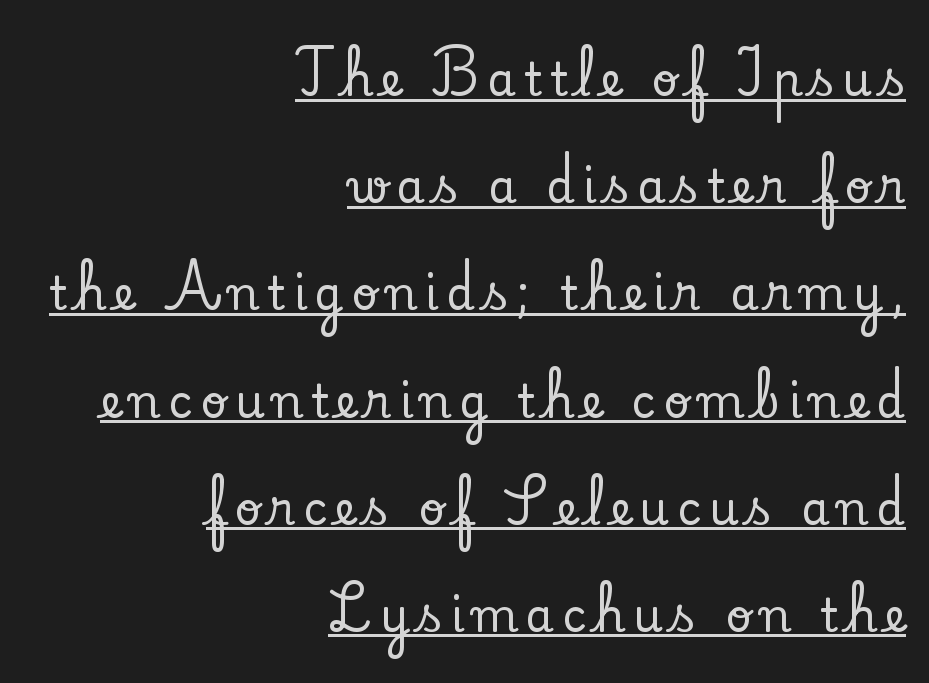
The image shows 46 px serif type, upright; set right-aligned, loose line spacing (2.33x), underlined; low stroke contrast and a small x-height.
